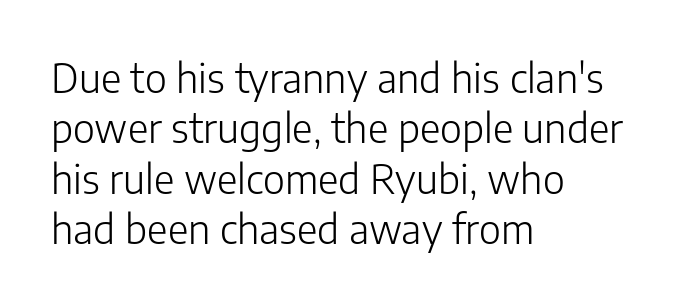
Casual observation: everything's shoved over to the left. Each letter's strokes conclude bluntly, with no projecting serifs. This sample has the flowing, uneven cadence of proportional lettering. Regular leading. Default kerning and tracking; the words read as compact shapes. If you drew a line through each stem, it would be perfectly vertical.
